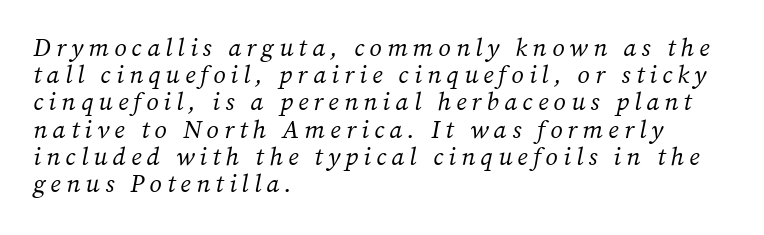
The image shows 25 px text type, italic (leaning right); set left-aligned, tight line spacing (1.09x), unusually wide letter spacing (+0.21 em), not underlined.
